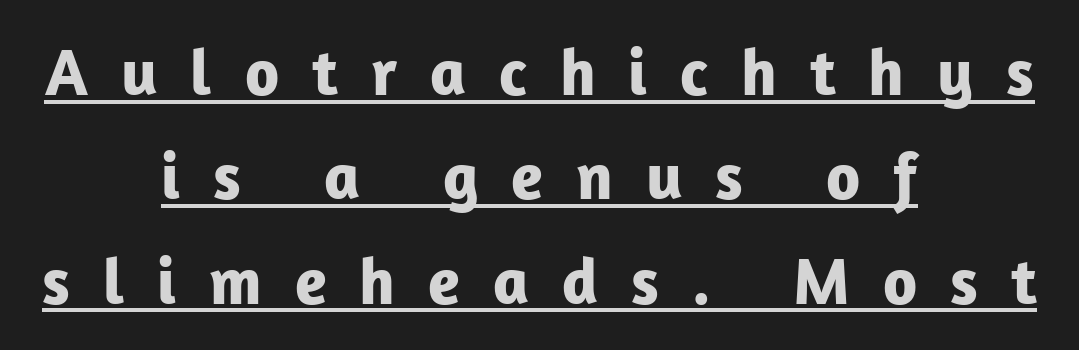
{"serif": "no", "italic": "no", "bold": "yes", "weight": "bold", "width": "normal", "stroke_contrast": "low", "x_height": "medium", "monospaced": "no", "underline": "yes", "align": "center", "line_spacing": "normal", "line_spacing_ratio": 1.58, "letter_spacing": "wide", "letter_spacing_em": 0.5, "glyph_px": 66}
